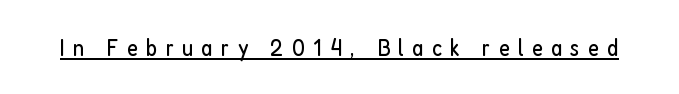
Weight: regular or lighter. Italic? Not at all — the glyphs are vertical. Honestly, the letter spacing is so wide it's the main thing you notice. Like a heading marked for emphasis, these lines bear an underscore.
